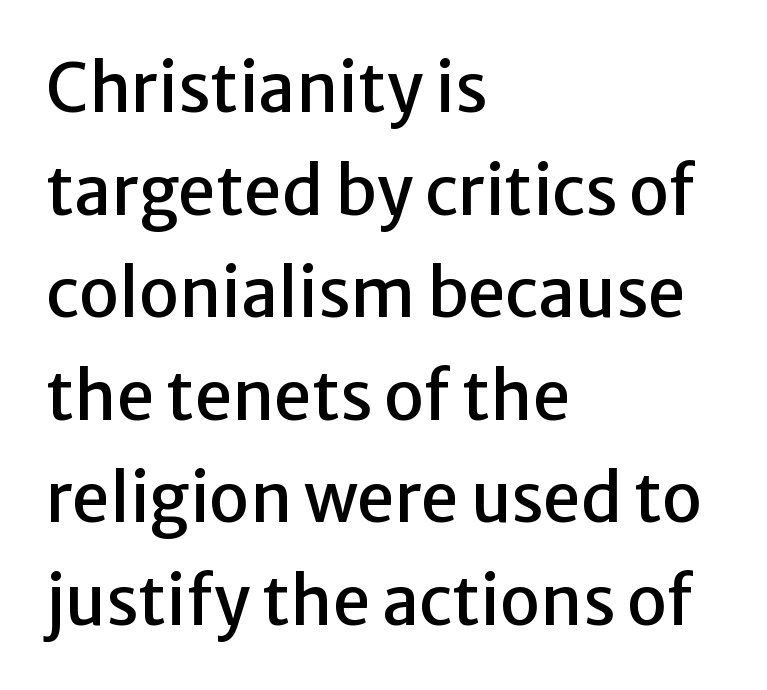
The image shows 67 px sans-serif type, upright; set left-aligned, normal line spacing (1.53x), normal letter spacing, not underlined; low stroke contrast and a medium x-height.
